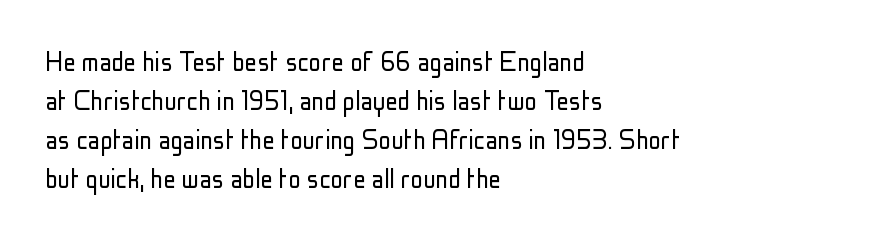
Q: Is the text bold? A: No.
Q: Is the text italic (slanted)? A: No, it is upright.
Q: Is the typeface a serif or a sans-serif typeface? A: Sans-serif.
Q: Is the text underlined? A: No.
Q: How is the paragraph aligned? A: Left-aligned.
Q: Is the spacing between letters normal or unusually wide? A: Normal.
Q: Is the spacing between lines tight, normal or loose? A: Normal.
Q: Width (condensed, normal, or wide)? A: Condensed.
Q: Stroke contrast? A: Low.
Q: x-height? A: Medium.
Q: Monospaced? A: No.
